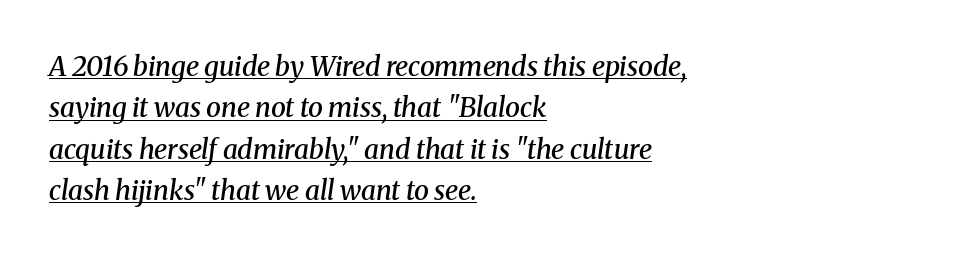
The image shows 27 px text type, italic (leaning right); set left-aligned, normal line spacing (1.53x), normal letter spacing, underlined.
